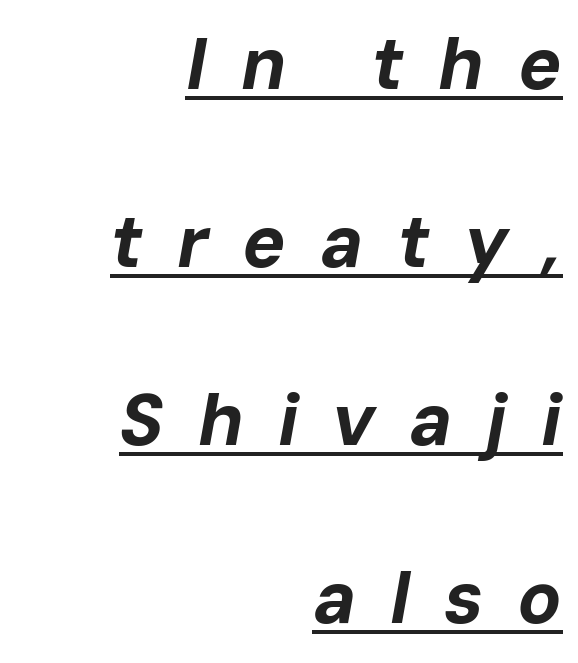
The image shows 73 px bold type, italic (leaning right); set right-aligned, loose line spacing (2.44x), unusually wide letter spacing (+0.46 em), underlined; low stroke contrast and a medium x-height.
